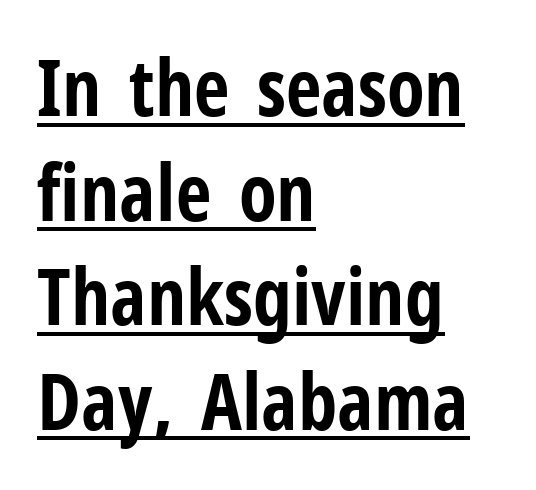
{"serif": "no", "italic": "no", "bold": "yes", "weight": "bold", "width": "condensed", "stroke_contrast": "low", "x_height": "medium", "monospaced": "no", "underline": "yes", "align": "left", "line_spacing": "normal", "line_spacing_ratio": 1.34, "letter_spacing": "normal", "letter_spacing_em": 0.0, "glyph_px": 78}
